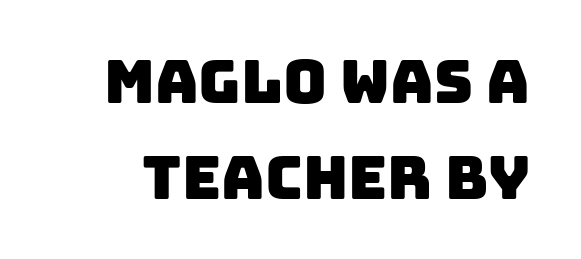
The image shows 60 px sans-serif type; set normal line spacing (1.6x), normal letter spacing, not underlined; low stroke contrast and a large x-height.
